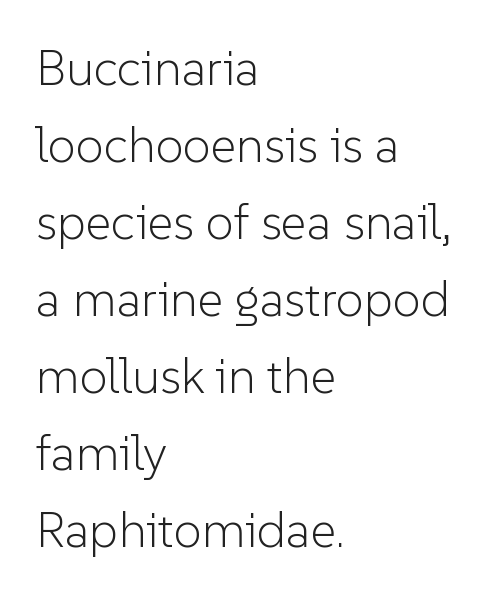
Q: Is the text bold? A: No.
Q: Is the text italic (slanted)? A: No, it is upright.
Q: Is the typeface a serif or a sans-serif typeface? A: Sans-serif.
Q: Is the text underlined? A: No.
Q: How is the paragraph aligned? A: Left-aligned.
Q: Is the spacing between letters normal or unusually wide? A: Normal.
Q: Is the spacing between lines tight, normal or loose? A: Normal.
Q: Width (condensed, normal, or wide)? A: Normal.
Q: Stroke contrast? A: Low.
Q: x-height? A: Medium.
Q: Monospaced? A: No.
